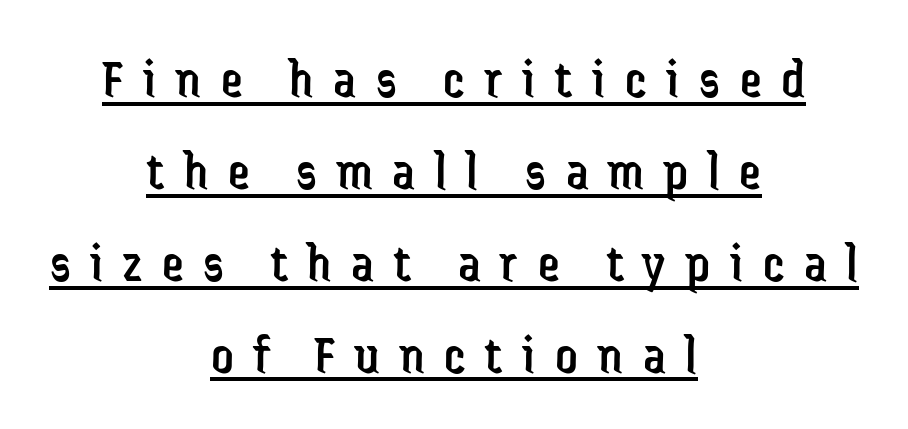
Both edges are ragged and mirror each other, which tells us the setting is centered. Do the letters lean? They stand straight. What stands out about the letter spacing? Its width — letters are far apart. This sample has the flowing, uneven cadence of proportional lettering. The space between consecutive lines is moderate. Font category for this specimen: sans-serif.
